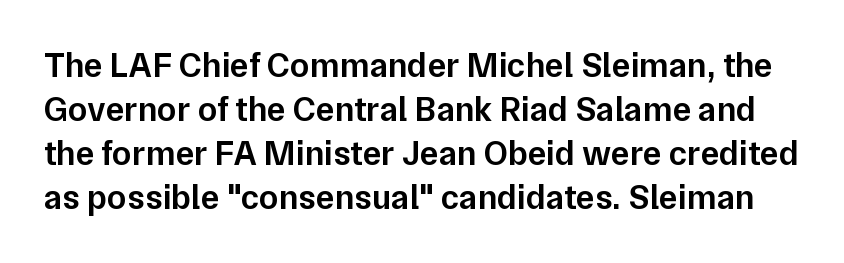
{"serif": "no", "italic": "no", "bold": "semi", "weight": "semibold", "width": "normal", "stroke_contrast": "low", "x_height": "medium", "monospaced": "no", "underline": "no", "line_spacing": "normal", "line_spacing_ratio": 1.26, "letter_spacing": "normal", "letter_spacing_em": 0.0, "glyph_px": 35}
